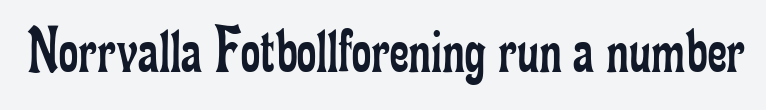
The image shows 67 px regular-weight, condensed serif type, upright; set normal letter spacing, not underlined; low stroke contrast and a small x-height.
